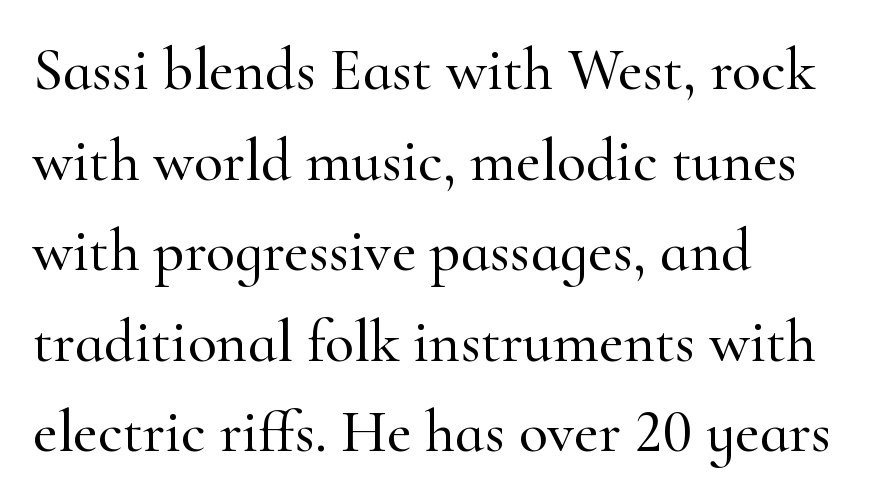
The image shows 60 px serif type, upright; set left-aligned, normal line spacing (1.51x), normal letter spacing, not underlined; high stroke contrast and a small x-height.
